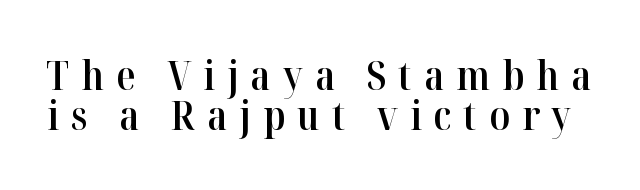
{"serif": "yes", "italic": "no", "bold": "semi", "weight": "semibold", "width": "normal", "stroke_contrast": "high", "x_height": "medium", "monospaced": "no", "underline": "no", "line_spacing": "tight", "line_spacing_ratio": 1.01, "letter_spacing": "wide", "letter_spacing_em": 0.3, "glyph_px": 40}
